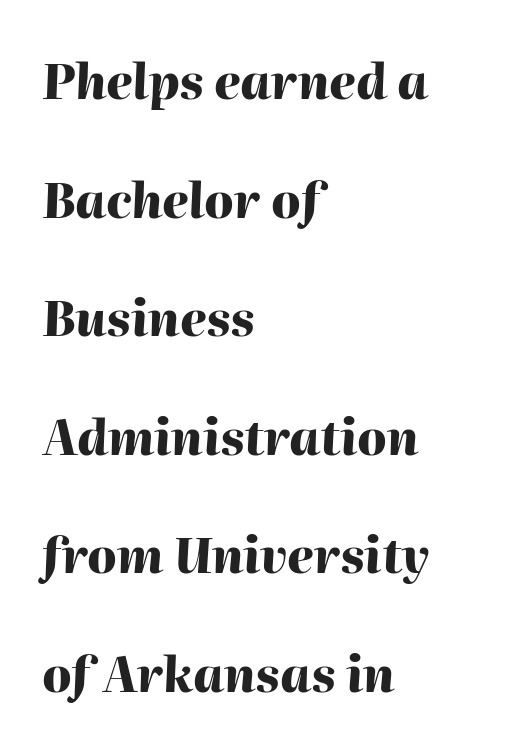
{"italic": "yes", "lean": "right", "slant_degrees": 2, "bold": "yes", "weight": "heavy", "width": "normal", "stroke_contrast": "high", "x_height": "medium", "monospaced": "no", "underline": "no", "align": "left", "line_spacing": "loose", "line_spacing_ratio": 2.47, "letter_spacing": "normal", "letter_spacing_em": 0.0, "glyph_px": 48}
